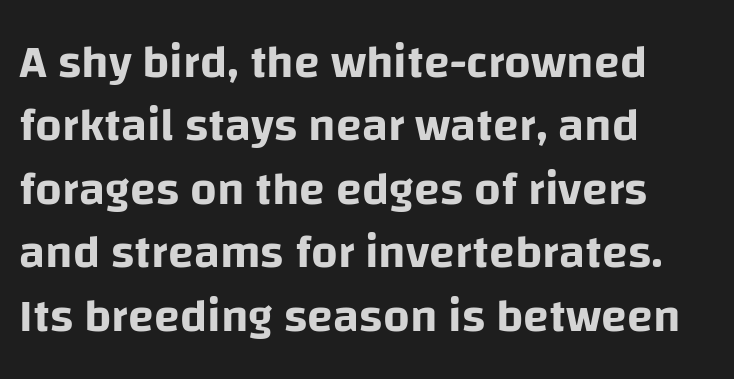
Regular leading. Bare-footed words on every line. It's the straight-up-and-down kind of type. The rendering uses natural spacing where letterforms have individual widths. The type is set solid horizontally, with unmodified tracking. Line starts are locked; line ends wander.
